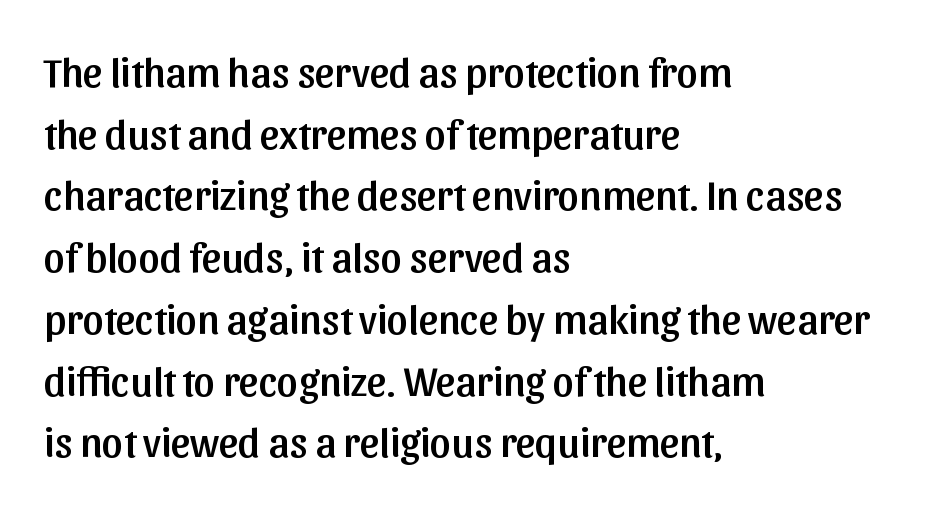
Every character sits straight up, as roman type does. In terms of letterform style, serifs are entirely absent. Where is the straight margin? On the left. Baseline-to-baseline distance is the conventional proportion of letter height. Looks like regular typesetting: each glyph gets only the width it needs.
